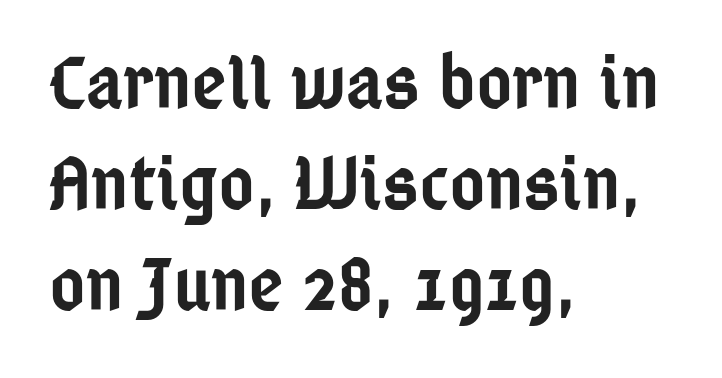
The image shows 77 px semibold, condensed sans-serif type, upright; set left-aligned, normal line spacing (1.31x), normal letter spacing, not underlined; low stroke contrast and a medium x-height.
